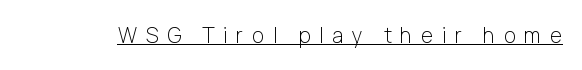
Q: Is the text bold? A: No.
Q: Is the text italic (slanted)? A: No, it is upright.
Q: Is the text underlined? A: Yes.
Q: Is the spacing between letters normal or unusually wide? A: Unusually wide.
